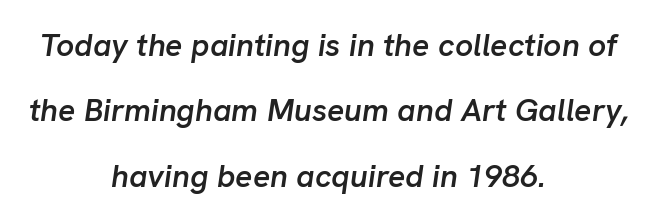
Q: Is the text bold? A: Semi-bold.
Q: Is the text italic (slanted)? A: Yes, it leans right by about 8 degrees.
Q: Is the text underlined? A: No.
Q: How is the paragraph aligned? A: Centered.
Q: Is the spacing between letters normal or unusually wide? A: Normal.
Q: Is the spacing between lines tight, normal or loose? A: Loose.
Q: Width (condensed, normal, or wide)? A: Normal.
Q: Stroke contrast? A: Low.
Q: x-height? A: Medium.
Q: Monospaced? A: No.
